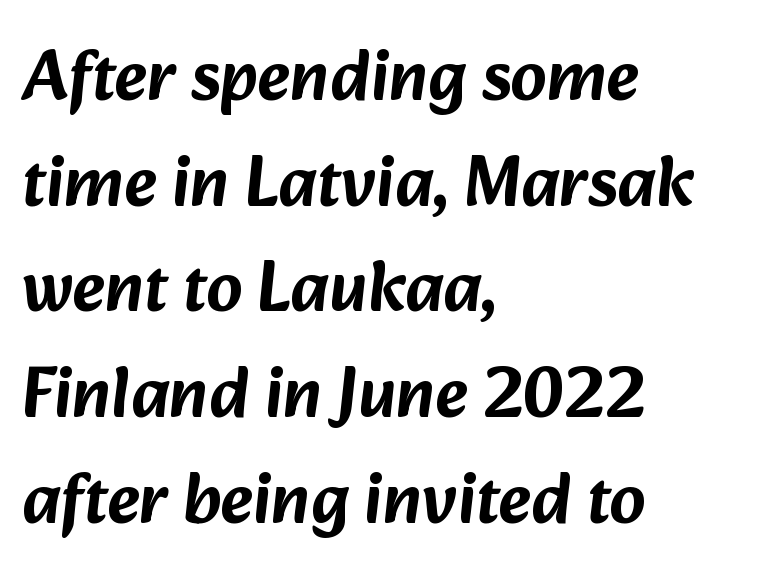
Q: Is the typeface a serif or a sans-serif typeface? A: Sans-serif.
Q: Is the text underlined? A: No.
Q: How is the paragraph aligned? A: Left-aligned.
Q: Is the spacing between letters normal or unusually wide? A: Normal.
Q: Is the spacing between lines tight, normal or loose? A: Normal.
Q: Width (condensed, normal, or wide)? A: Normal.
Q: Stroke contrast? A: Low.
Q: x-height? A: Medium.
Q: Monospaced? A: No.
